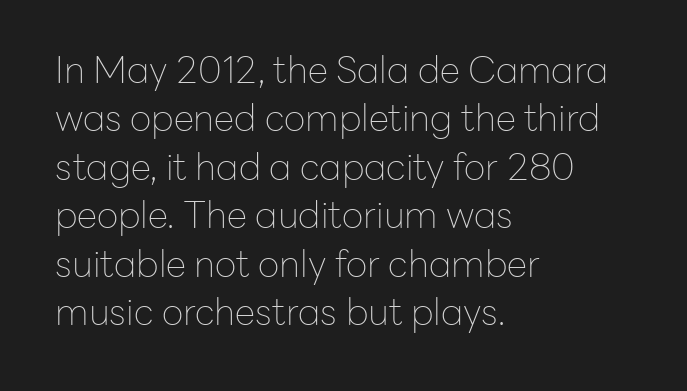
{"serif": "no", "italic": "no", "bold": "no", "weight": "thin", "width": "normal", "stroke_contrast": "low", "x_height": "medium", "monospaced": "no", "underline": "no", "align": "left", "line_spacing": "normal", "line_spacing_ratio": 1.31, "letter_spacing": "normal", "letter_spacing_em": 0.0, "glyph_px": 37}
